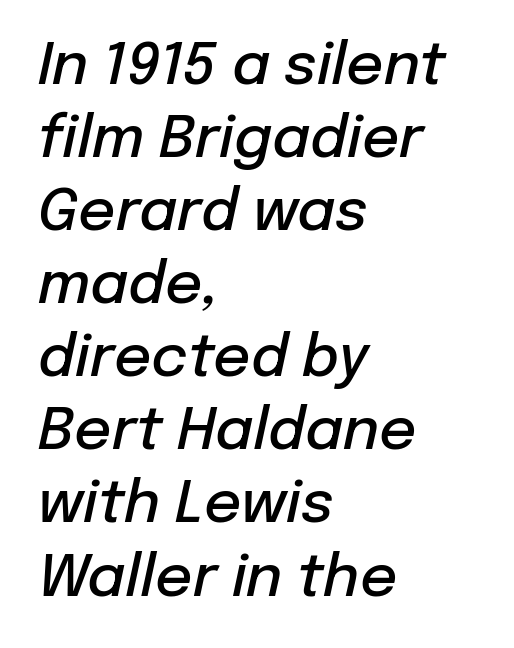
The image shows 58 px semibold type, italic (leaning right); set left-aligned, normal line spacing (1.26x), normal letter spacing, not underlined; low stroke contrast and a medium x-height.
